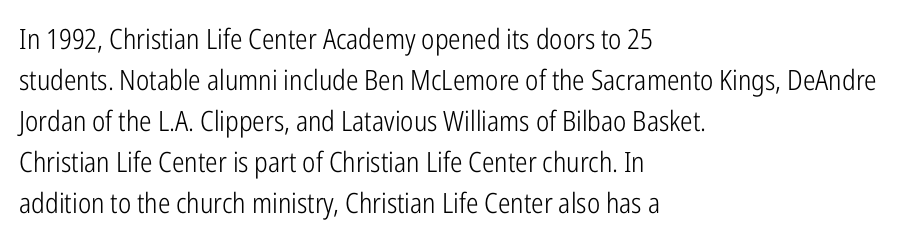
{"serif": "no", "italic": "no", "bold": "no", "weight": "light", "width": "condensed", "stroke_contrast": "low", "x_height": "medium", "monospaced": "no", "underline": "no", "align": "left", "line_spacing": "normal", "line_spacing_ratio": 1.46, "letter_spacing": "normal", "letter_spacing_em": 0.0, "glyph_px": 28}
